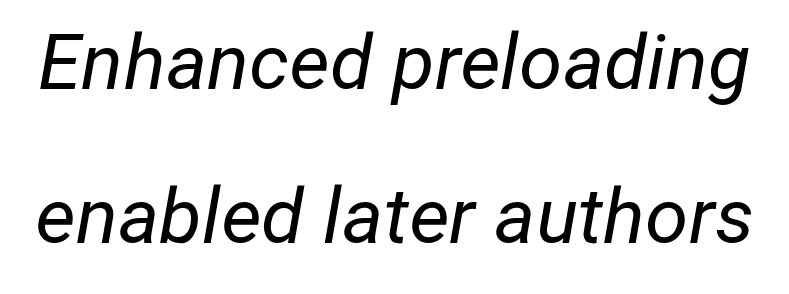
Q: Is the text bold? A: No.
Q: Is the text italic (slanted)? A: Yes, it leans right by about 12 degrees.
Q: Is the text underlined? A: No.
Q: Is the spacing between letters normal or unusually wide? A: Normal.
Q: Is the spacing between lines tight, normal or loose? A: Loose.
Q: Width (condensed, normal, or wide)? A: Normal.
Q: Stroke contrast? A: Low.
Q: x-height? A: Medium.
Q: Monospaced? A: No.
